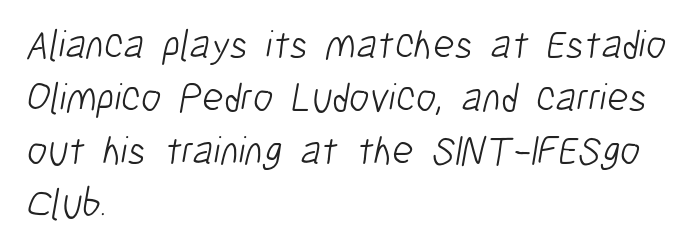
{"serif": "no", "bold": "no", "weight": "light", "width": "condensed", "stroke_contrast": "low", "x_height": "medium", "monospaced": "no", "underline": "no", "align": "left", "line_spacing": "normal", "line_spacing_ratio": 1.29, "letter_spacing": "normal", "letter_spacing_em": 0.0, "glyph_px": 41}
